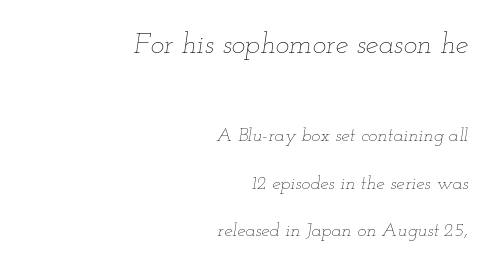
Two sizes are in play, and the larger belongs to the first block. Each stroke keeps to a modest, everyday thickness or less. This rendering features lettering with no underline. Varying glyph widths throughout — classic text-font behaviour.
